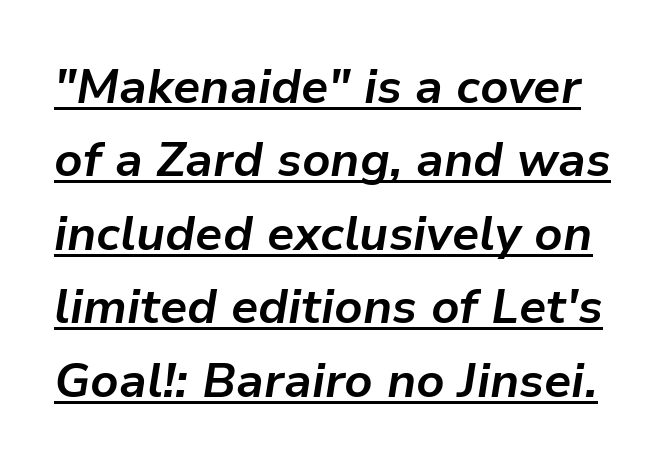
Q: Is the text bold? A: Yes.
Q: Is the text italic (slanted)? A: Yes, it leans right by about 9 degrees.
Q: Is the text underlined? A: Yes.
Q: Is the spacing between letters normal or unusually wide? A: Normal.
Q: Is the spacing between lines tight, normal or loose? A: Normal.
Q: Width (condensed, normal, or wide)? A: Normal.
Q: Stroke contrast? A: Low.
Q: x-height? A: Medium.
Q: Monospaced? A: No.
